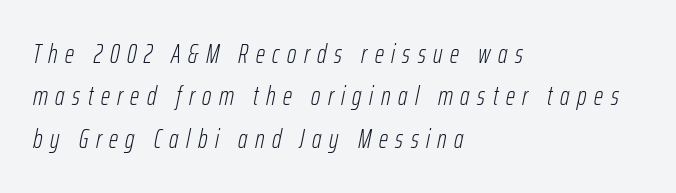
Is there much room between lines? A standard amount, neither cramped nor airy. When letters slant like this, we call the style italic. The typesetter chose a ragged-right arrangement here. These glyphs show unthickened strokes, regular width or finer. Short note: letters widely spaced. The specimen omits any rule beneath the text block's lines.
